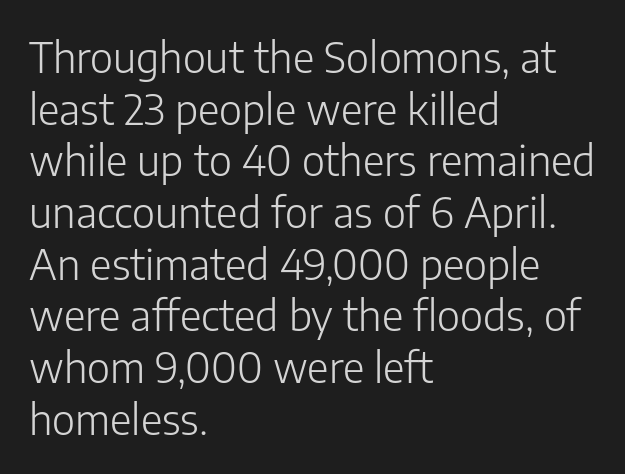
These lines were composed using upright roman letters. Bare-footed words on every line. No chunkiness to these letters — they're not bold. Each letter keeps its own natural width here, so spacing adapts to shape.
